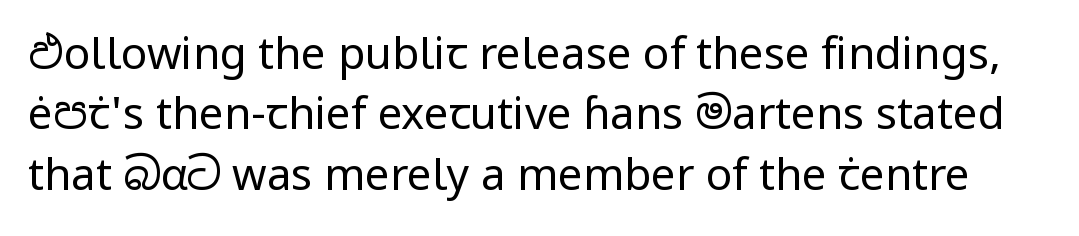
These lines are composed in type without serifs. Honestly, there is no underline to notice here at all. Regular leading. A roman cut, with each character standing at attention. The horizontal fit of the characters is conventional and even. Spacing verdict: proportional, widths tailored to each character.
